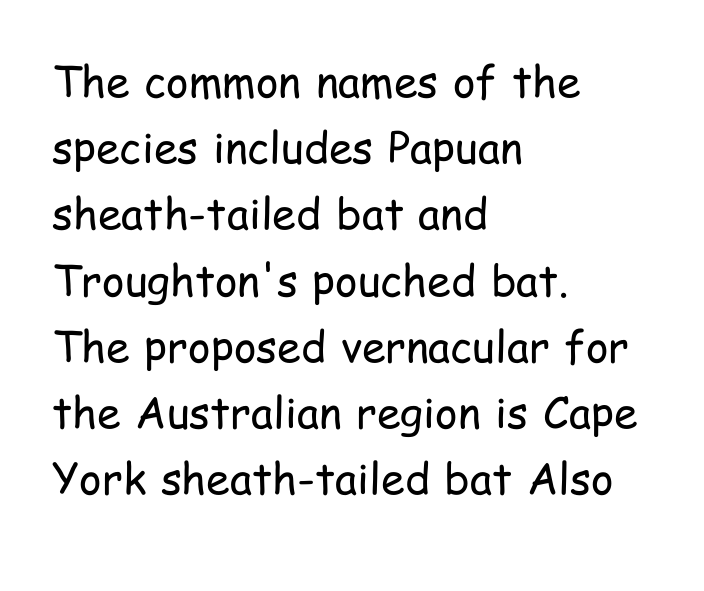
Short note: letters normally spaced. Every row of glyphs begins at an identical x-position on the left. Descenders are the only things crossing below the line. Font category for this specimen: sans-serif. Stems and bowls with no extra thickness — not bold.
